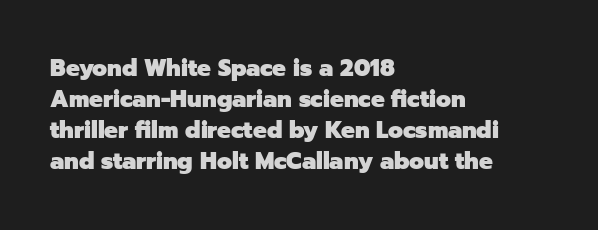
{"italic": "no", "bold": "yes", "underline": "no", "align": "left", "line_spacing": "normal", "line_spacing_ratio": 1.35, "letter_spacing": "normal", "letter_spacing_em": 0.0, "glyph_px": 23}
